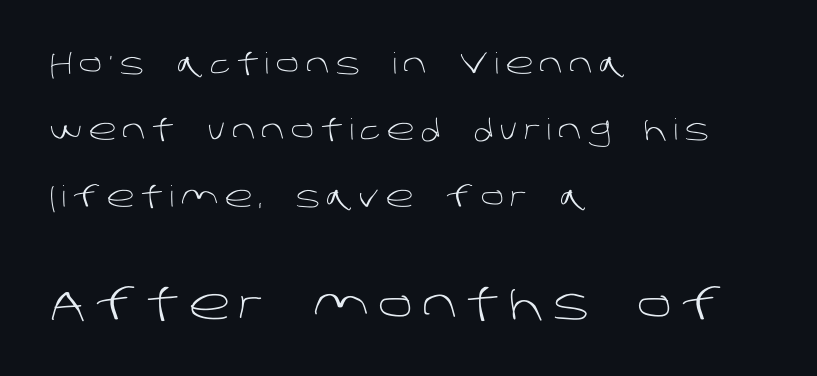
Type size steps up from the first block to the second. The passage shown is not underscored anywhere. Loosely led — the rows are spread out. The tracking jumps out immediately: characters are airy and widely separated.
